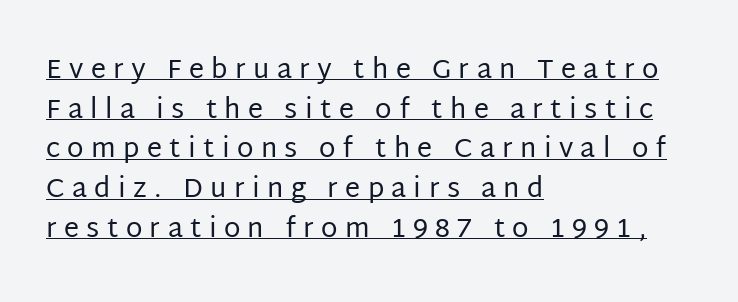
It's the straight-up-and-down kind of type. Quick note: underline on. Stem width sits at or under what a default text font uses. A typesetter would call this leading conventional body-copy spacing. Which margin do the lines hug? The left one — the right edge is uneven.
